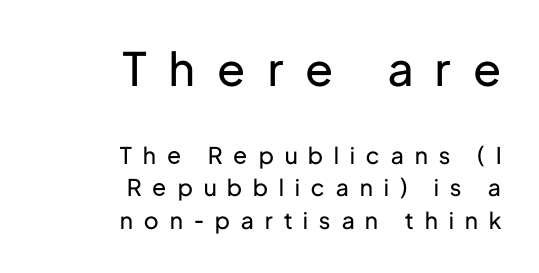
The image shows 46 px regular-weight sans-serif type, upright; set right-aligned, normal line spacing (1.41x), unusually wide letter spacing (+0.49 em), not underlined; the first (top) block is 2.0x larger; low stroke contrast and a medium x-height.
